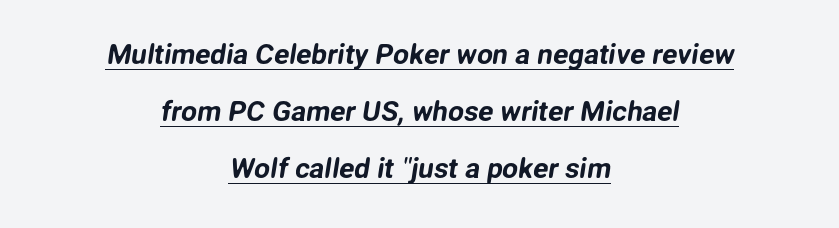
The image shows 28 px sans-serif type; set centered, loose line spacing (2.03x), normal letter spacing, underlined; low stroke contrast and a medium x-height.
